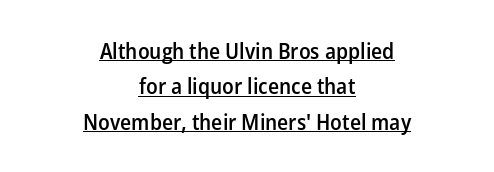
The image shows 22 px text type, upright; set centered, normal line spacing (1.61x), normal letter spacing, underlined.
